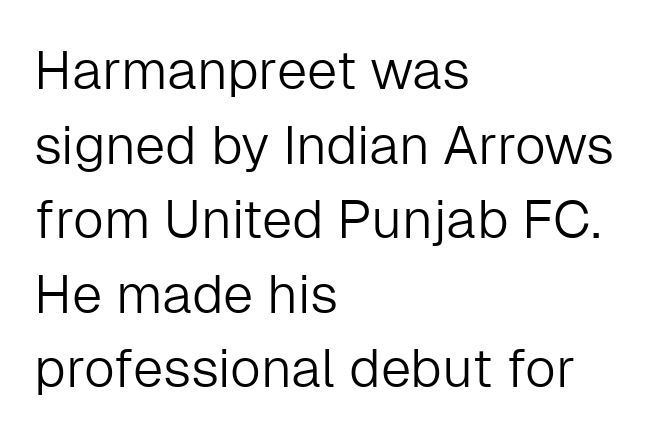
Q: Is the text bold? A: No.
Q: Is the text italic (slanted)? A: No, it is upright.
Q: Is the typeface a serif or a sans-serif typeface? A: Sans-serif.
Q: Is the text underlined? A: No.
Q: How is the paragraph aligned? A: Left-aligned.
Q: Is the spacing between letters normal or unusually wide? A: Normal.
Q: Is the spacing between lines tight, normal or loose? A: Normal.
Q: Width (condensed, normal, or wide)? A: Normal.
Q: Stroke contrast? A: Low.
Q: x-height? A: Medium.
Q: Monospaced? A: No.
